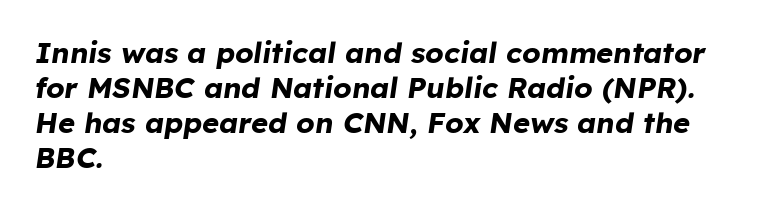
Q: Is the text bold? A: Yes.
Q: Is the text italic (slanted)? A: Yes, it leans right by about 8 degrees.
Q: Is the text underlined? A: No.
Q: How is the paragraph aligned? A: Left-aligned.
Q: Is the spacing between letters normal or unusually wide? A: Normal.
Q: Width (condensed, normal, or wide)? A: Normal.
Q: Stroke contrast? A: Low.
Q: x-height? A: Medium.
Q: Monospaced? A: No.
